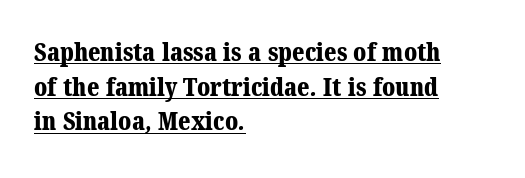
Q: Is the text bold? A: Yes.
Q: Is the text underlined? A: Yes.
Q: How is the paragraph aligned? A: Left-aligned.
Q: Is the spacing between letters normal or unusually wide? A: Normal.
Q: Is the spacing between lines tight, normal or loose? A: Normal.
